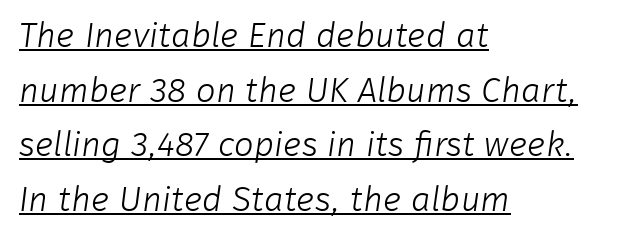
{"serif": "no", "bold": "no", "weight": "light", "width": "normal", "stroke_contrast": "low", "x_height": "medium", "monospaced": "no", "underline": "yes", "align": "left", "line_spacing": "normal", "line_spacing_ratio": 1.56, "letter_spacing": "normal", "letter_spacing_em": 0.0, "glyph_px": 35}
